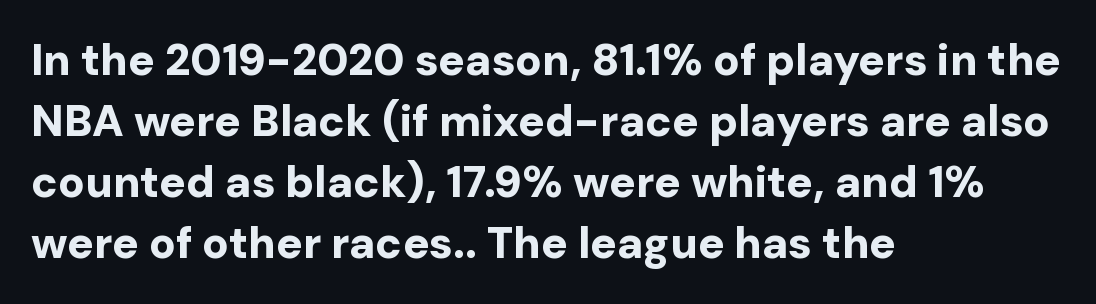
Serif or sans? Sans — the stroke terminals are bare. Chunky letters — that's bold for sure. This sample has the flowing, uneven cadence of proportional lettering. The type sits square on the baseline with zero lean. Every row of glyphs begins at an identical x-position on the left. Nothing unusual about the tracking: characters are spaced as the font intends.
